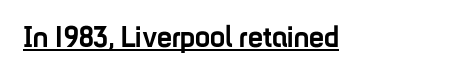
The specimen includes a rule beneath the text block's lines. You could not count columns in this text — the font is proportionally spaced. Rendered with straight, roman letterforms. The sample has been set heavy, in full bold. Note: no serifs on the glyphs.
